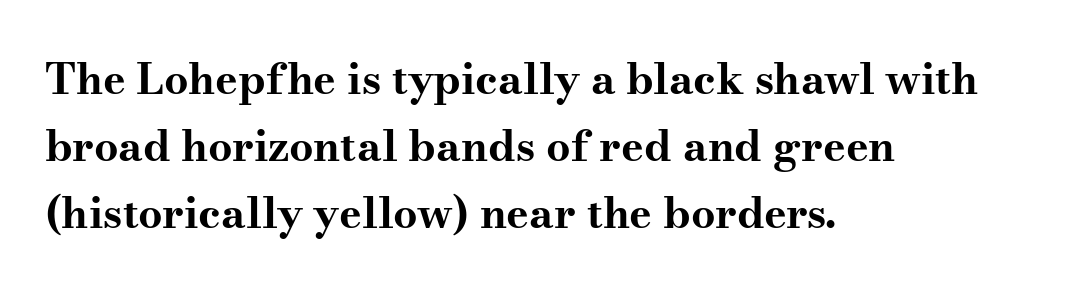
The rendering uses natural spacing where letterforms have individual widths. Does the type have serifs? Yes, each stem ends in a small foot. Caption: multi-line text, flush left, ragged right. Quick note: interline space is typical.
